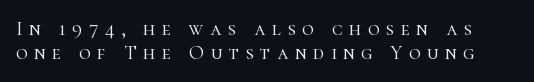
Nobody drew a line under any word here. Characters follow at a spacing far wider than the type designer built in. Notice how the stems are strictly vertical — no italics here. Counters stay open thanks to moderate or lighter strokes.
